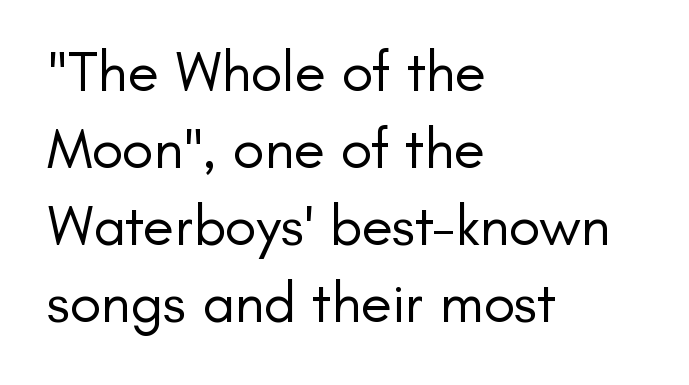
Q: Is the text bold? A: No.
Q: Is the text italic (slanted)? A: No, it is upright.
Q: Is the typeface a serif or a sans-serif typeface? A: Sans-serif.
Q: Is the text underlined? A: No.
Q: How is the paragraph aligned? A: Left-aligned.
Q: Is the spacing between letters normal or unusually wide? A: Normal.
Q: Is the spacing between lines tight, normal or loose? A: Normal.
Q: Width (condensed, normal, or wide)? A: Normal.
Q: Stroke contrast? A: Low.
Q: x-height? A: Small.
Q: Monospaced? A: No.
